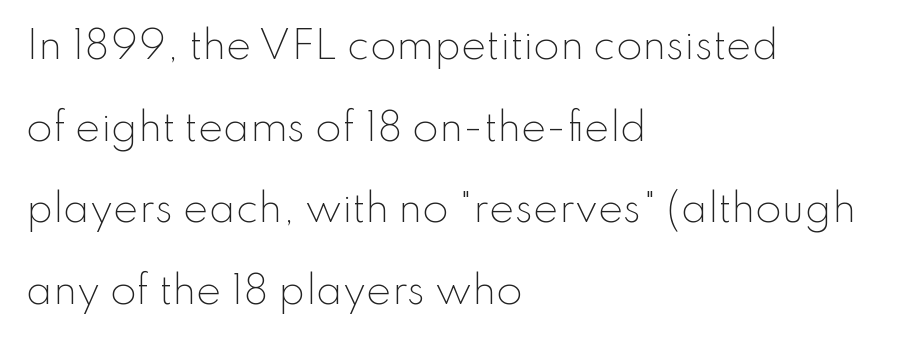
{"serif": "no", "italic": "no", "bold": "no", "weight": "light", "width": "normal", "stroke_contrast": "low", "x_height": "small", "monospaced": "no", "underline": "no", "align": "left", "line_spacing": "loose", "line_spacing_ratio": 2.15, "letter_spacing": "normal", "letter_spacing_em": 0.0, "glyph_px": 38}
